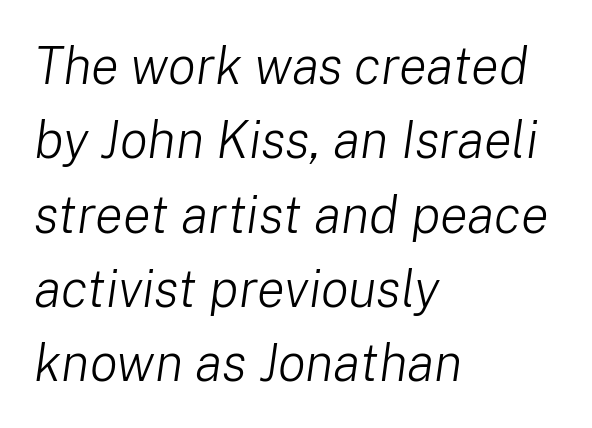
Q: Is the text bold? A: No.
Q: Is the text italic (slanted)? A: Yes, it leans right by about 8 degrees.
Q: Is the text underlined? A: No.
Q: How is the paragraph aligned? A: Left-aligned.
Q: Is the spacing between letters normal or unusually wide? A: Normal.
Q: Is the spacing between lines tight, normal or loose? A: Normal.
Q: Width (condensed, normal, or wide)? A: Normal.
Q: Stroke contrast? A: Low.
Q: x-height? A: Medium.
Q: Monospaced? A: No.
